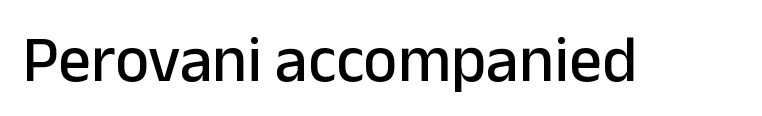
The passage shown is typed in a proportional face where columns would drift. Do the letters lean? They stand straight. Each row of text sits above clean, open space. Each word holds together tightly as a unit, with standard inter-letter gaps. This rendering employs a face without finishing strokes, i.e., a sans-serif.
